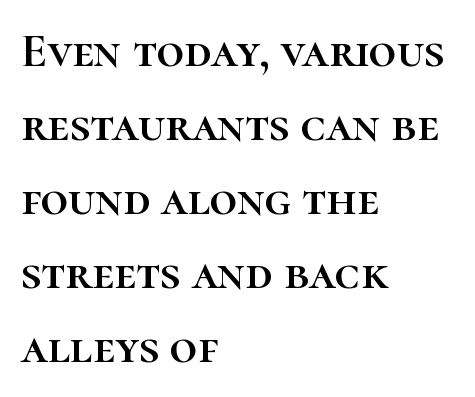
Q: Is the text italic (slanted)? A: No, it is upright.
Q: Is the text underlined? A: No.
Q: How is the paragraph aligned? A: Left-aligned.
Q: Is the spacing between letters normal or unusually wide? A: Normal.
Q: Is the spacing between lines tight, normal or loose? A: Normal.
Q: Width (condensed, normal, or wide)? A: Normal.
Q: Stroke contrast? A: High.
Q: x-height? A: Medium.
Q: Monospaced? A: No.
